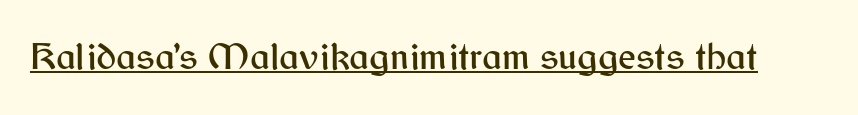
{"serif": "no", "italic": "no", "width": "normal", "stroke_contrast": "medium", "x_height": "medium", "monospaced": "no", "underline": "yes", "letter_spacing": "normal", "letter_spacing_em": 0.0, "glyph_px": 38}
